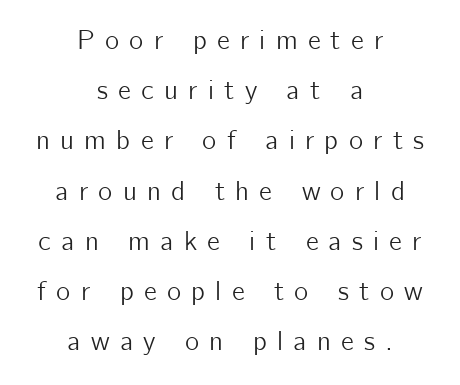
Q: Is the text italic (slanted)? A: No, it is upright.
Q: Is the text underlined? A: No.
Q: How is the paragraph aligned? A: Centered.
Q: Is the spacing between letters normal or unusually wide? A: Unusually wide.
